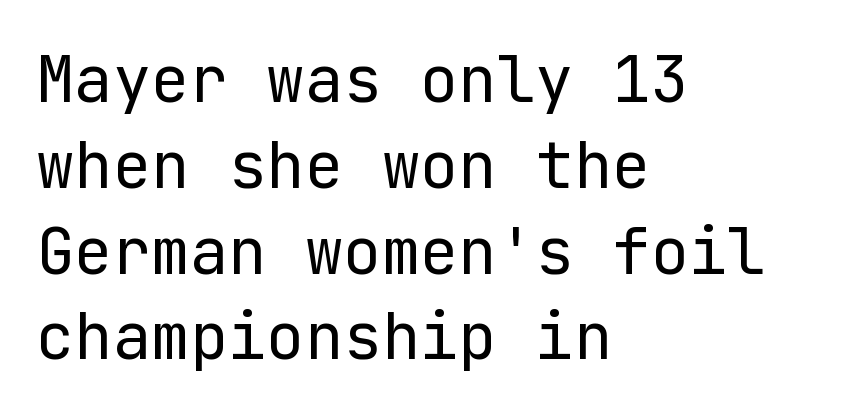
This reads as an unemphasized weight, regular at the heaviest. Compared with typical paragraphs, the rows here are spaced about the same. What kind of face is this? One without serifs — a sans. Posture: upright roman. Any mark beneath the type? The region is blank.
